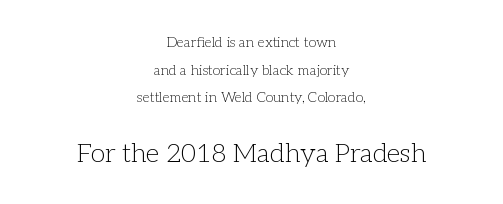
The strokes carry an ordinary text weight at most. Is the lower block the larger one? Yes — the lower block carries the bigger type. Neither beginnings nor endings align; midpoints do. Posture: vertical. Horizontal bands of white between lines are thick stripes.
